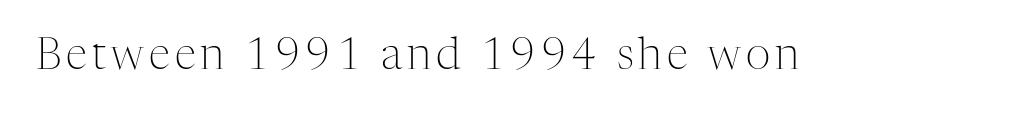
{"serif": "yes", "italic": "no", "bold": "no", "weight": "light", "width": "normal", "stroke_contrast": "medium", "x_height": "medium", "monospaced": "no", "underline": "no", "glyph_px": 43}
